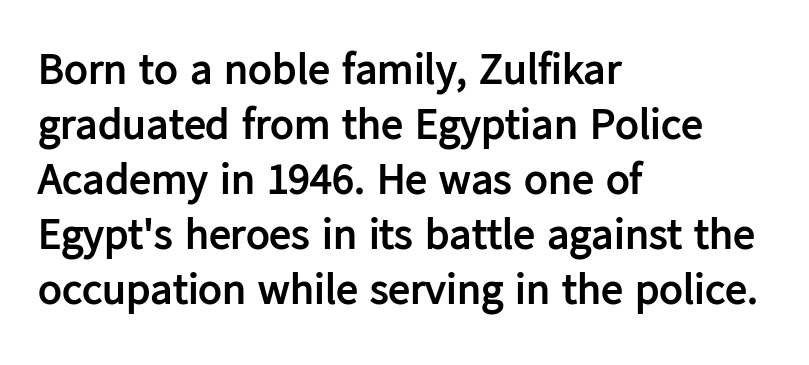
The image shows 44 px semibold sans-serif type, upright; set left-aligned, normal line spacing (1.25x), normal letter spacing, not underlined; low stroke contrast and a medium x-height.
